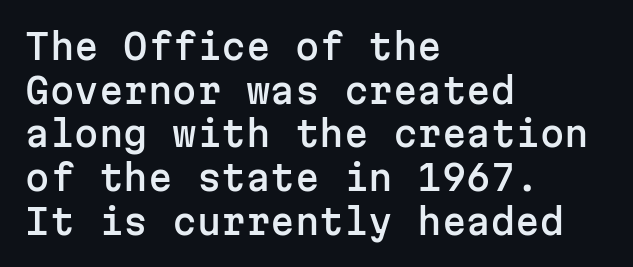
The image shows 35 px sans-serif type, upright, monospaced; set left-aligned, normal line spacing (1.25x), normal letter spacing, not underlined; low stroke contrast and a medium x-height.
